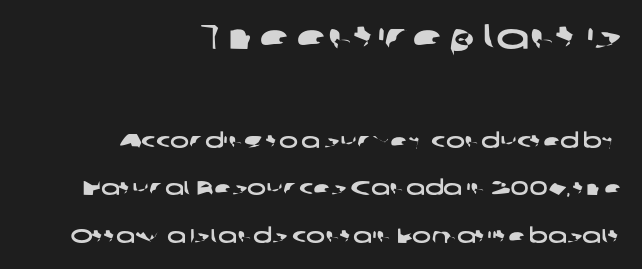
Q: Is the typeface a serif or a sans-serif typeface? A: Sans-serif.
Q: Is the text underlined? A: No.
Q: How is the paragraph aligned? A: Right-aligned.
Q: Is the spacing between letters normal or unusually wide? A: Normal.
Q: Is the spacing between lines tight, normal or loose? A: Loose.
Q: Which block of text is set in a larger size, the first (top) or the second (bottom)? A: The first (top) one.
Q: Width (condensed, normal, or wide)? A: Wide.
Q: Stroke contrast? A: Low.
Q: x-height? A: Medium.
Q: Monospaced? A: No.
